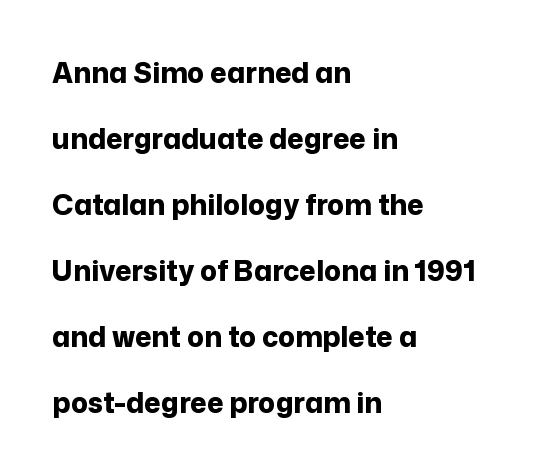
The image shows 28 px bold sans-serif type, upright; set left-aligned, loose line spacing (2.36x), normal letter spacing, not underlined; low stroke contrast and a medium x-height.
